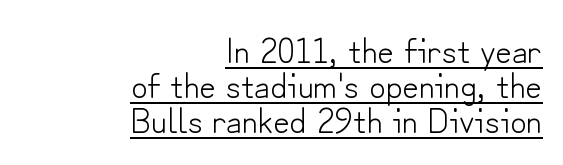
Q: Is the text bold? A: No.
Q: Is the text italic (slanted)? A: No, it is upright.
Q: Is the typeface a serif or a sans-serif typeface? A: Sans-serif.
Q: Is the text underlined? A: Yes.
Q: How is the paragraph aligned? A: Right-aligned.
Q: Is the spacing between letters normal or unusually wide? A: Normal.
Q: Is the spacing between lines tight, normal or loose? A: Tight.
Q: Width (condensed, normal, or wide)? A: Normal.
Q: Stroke contrast? A: Low.
Q: x-height? A: Small.
Q: Monospaced? A: No.
